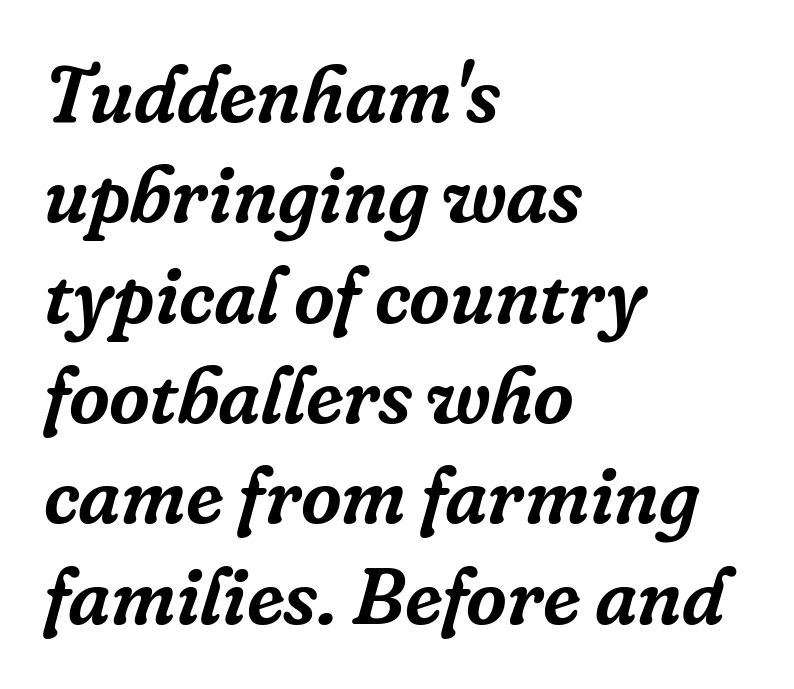
Is the block centered? No — it sits flush against the left margin. The face used here is proportionally spaced, like ordinary book or web type. The rendering uses a moderate line-height, typical for paragraphs. Every character sits at an angle, as italics do. The glyphs in this specimen are seriffed. Lines of text with bare space underneath.
